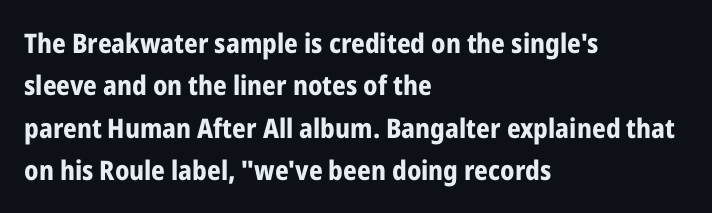
The image shows 27 px bold type, upright; set left-aligned, normal line spacing (1.57x), normal letter spacing, not underlined.
